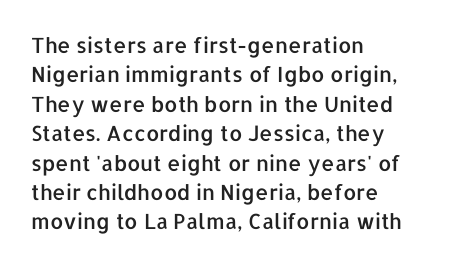
The image shows 21 px text type, upright; set left-aligned, normal line spacing (1.4x), normal letter spacing, not underlined.
